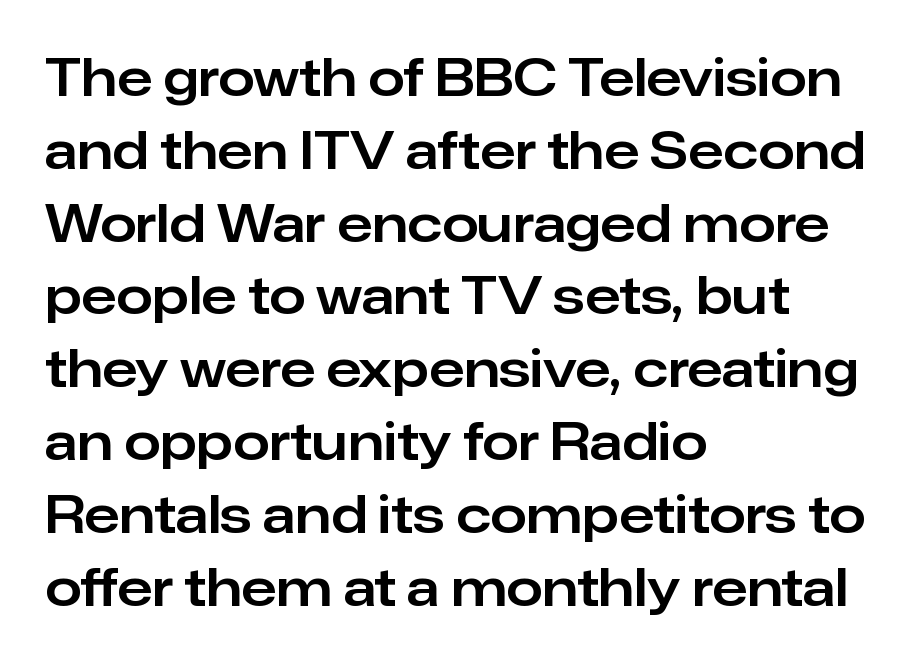
Q: Is the text italic (slanted)? A: No, it is upright.
Q: Is the typeface a serif or a sans-serif typeface? A: Sans-serif.
Q: Is the text underlined? A: No.
Q: How is the paragraph aligned? A: Left-aligned.
Q: Is the spacing between letters normal or unusually wide? A: Normal.
Q: Is the spacing between lines tight, normal or loose? A: Normal.
Q: Width (condensed, normal, or wide)? A: Normal.
Q: Stroke contrast? A: Low.
Q: x-height? A: Medium.
Q: Monospaced? A: No.
